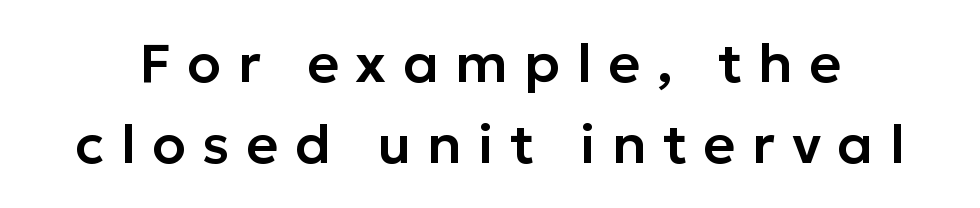
The image shows 55 px sans-serif type, upright; set normal line spacing (1.48x), unusually wide letter spacing (+0.3 em), not underlined; low stroke contrast and a medium x-height.
